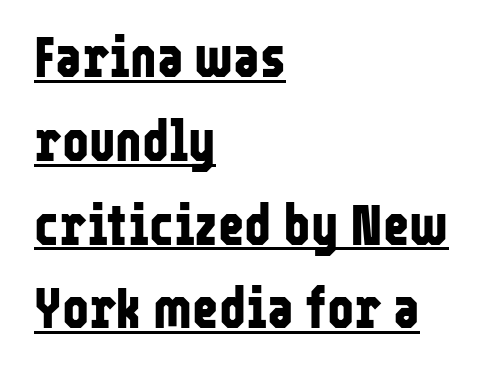
The image shows 57 px bold, condensed sans-serif type, upright; set left-aligned, normal line spacing (1.47x), normal letter spacing, underlined; low stroke contrast and a medium x-height.
